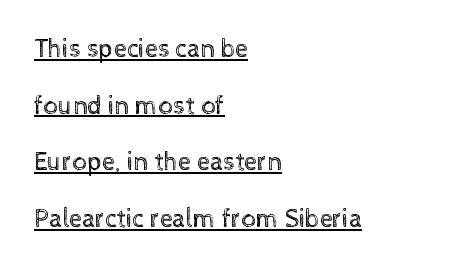
{"italic": "no", "bold": "no", "underline": "yes", "align": "left", "line_spacing": "loose", "line_spacing_ratio": 2.18, "letter_spacing": "normal", "letter_spacing_em": 0.0, "glyph_px": 26}
